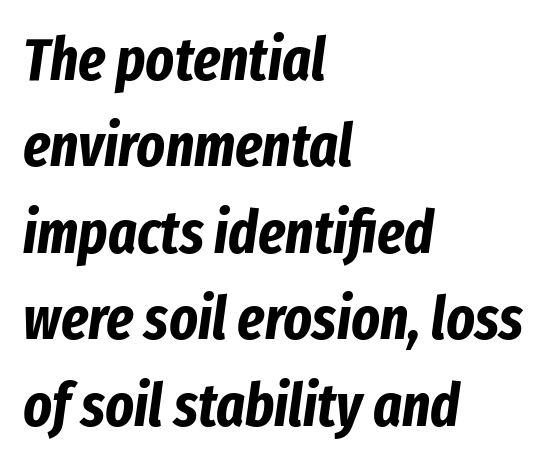
The rendering uses natural spacing where letterforms have individual widths. No extra tracking has been applied to these lines. The words here are not underlined. Strokes here are thick enough to call this a true bold.
